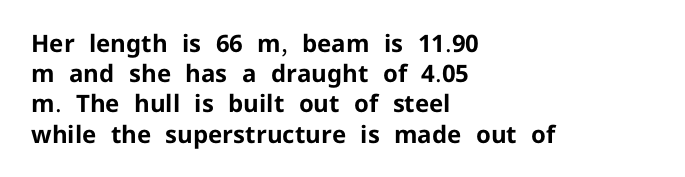
{"italic": "no", "bold": "yes", "underline": "no", "align": "left", "line_spacing": "normal", "line_spacing_ratio": 1.26, "letter_spacing": "normal", "letter_spacing_em": 0.0, "glyph_px": 24}
